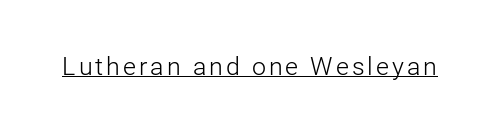
Q: Is the text bold? A: No.
Q: Is the text italic (slanted)? A: No, it is upright.
Q: Is the text underlined? A: Yes.
